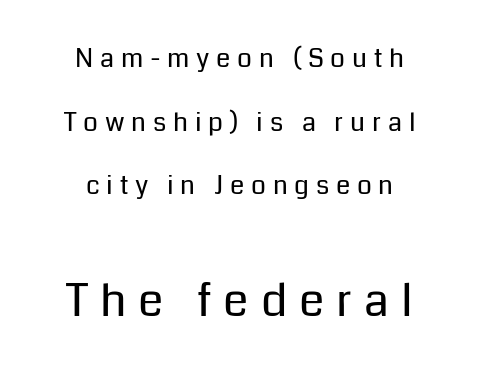
{"serif": "no", "italic": "no", "bold": "no", "weight": "regular", "width": "normal", "stroke_contrast": "low", "x_height": "medium", "monospaced": "no", "underline": "no", "align": "center", "line_spacing": "loose", "line_spacing_ratio": 2.45, "letter_spacing": "wide", "letter_spacing_em": 0.26, "larger_block": "second", "size_ratio": 1.77, "glyph_px": 46}
